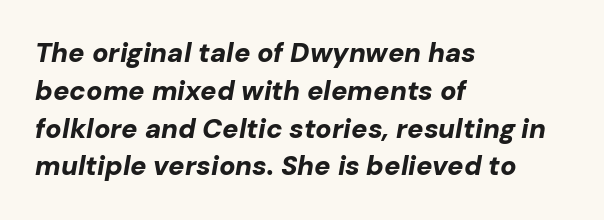
Typeset ragged right — the left edge is the straight one. Honestly, the letter spacing is just normal — you wouldn't notice it. Vertically, the passage feels balanced, rows spaced as you'd expect. The words here are not underlined. The rendering applies a slant to the glyphs.
